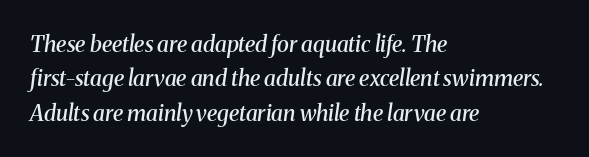
The image shows 22 px text type, italic (leaning right); set left-aligned, normal line spacing (1.56x), normal letter spacing, not underlined.
